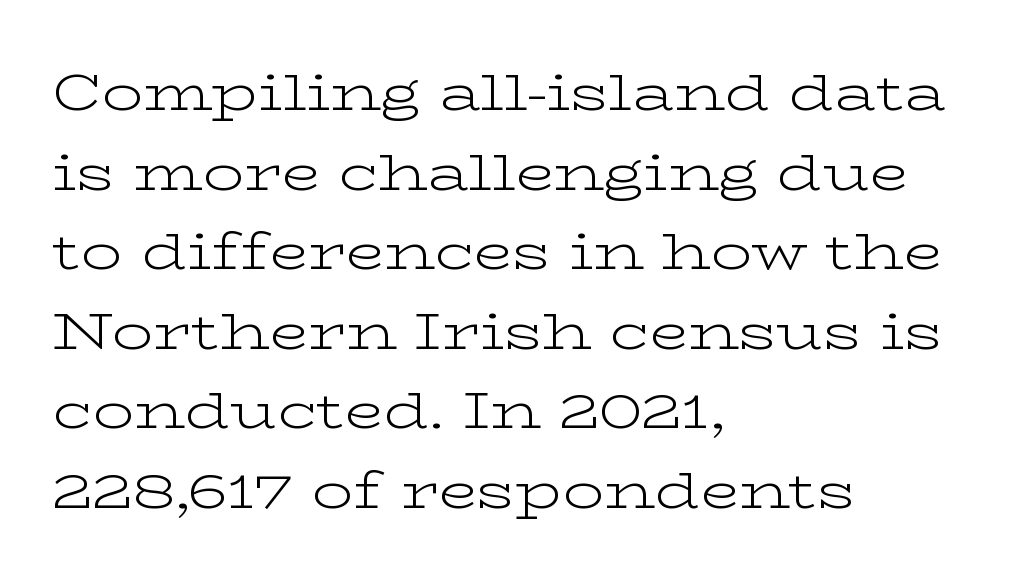
The image shows 51 px light, wide serif type, upright; set left-aligned, normal line spacing (1.56x), normal letter spacing, not underlined; low stroke contrast and a medium x-height.
